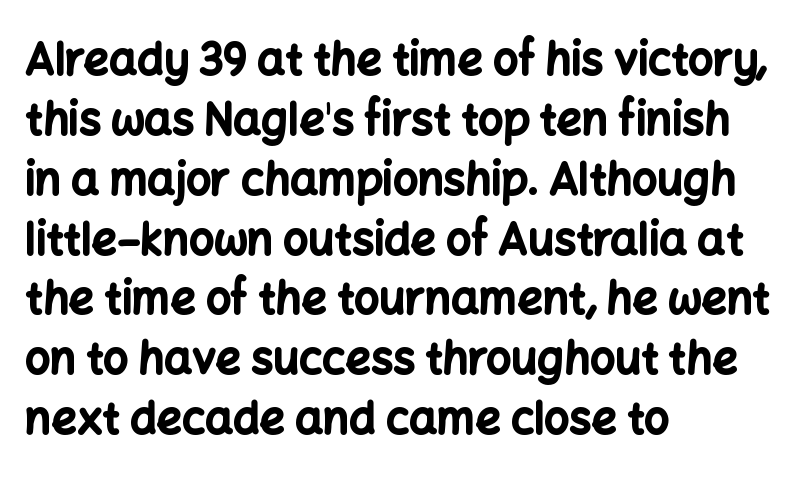
{"serif": "no", "italic": "no", "bold": "yes", "weight": "bold", "width": "normal", "stroke_contrast": "low", "x_height": "medium", "monospaced": "no", "underline": "no", "align": "left", "line_spacing": "normal", "line_spacing_ratio": 1.36, "letter_spacing": "normal", "letter_spacing_em": 0.0, "glyph_px": 44}
